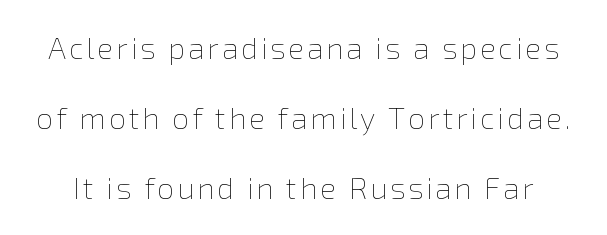
Q: Is the text bold? A: No.
Q: Is the text italic (slanted)? A: No, it is upright.
Q: Is the text underlined? A: No.
Q: Is the spacing between lines tight, normal or loose? A: Loose.
Q: Width (condensed, normal, or wide)? A: Normal.
Q: x-height? A: Medium.
Q: Monospaced? A: No.
